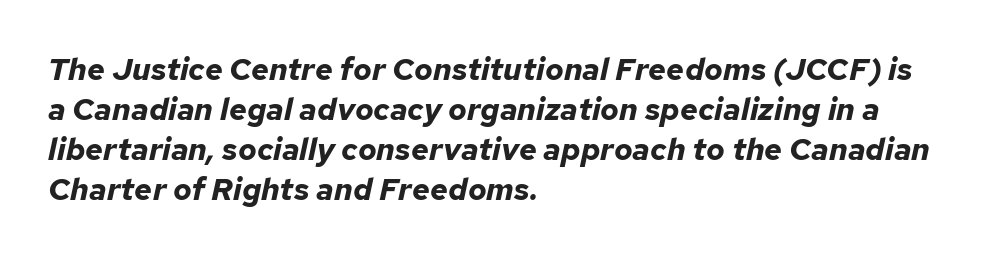
Q: Is the text bold? A: Yes.
Q: Is the text italic (slanted)? A: Yes, it leans right by about 12 degrees.
Q: Is the text underlined? A: No.
Q: How is the paragraph aligned? A: Left-aligned.
Q: Is the spacing between letters normal or unusually wide? A: Normal.
Q: Is the spacing between lines tight, normal or loose? A: Normal.
Q: Width (condensed, normal, or wide)? A: Normal.
Q: Stroke contrast? A: Low.
Q: x-height? A: Medium.
Q: Monospaced? A: No.
